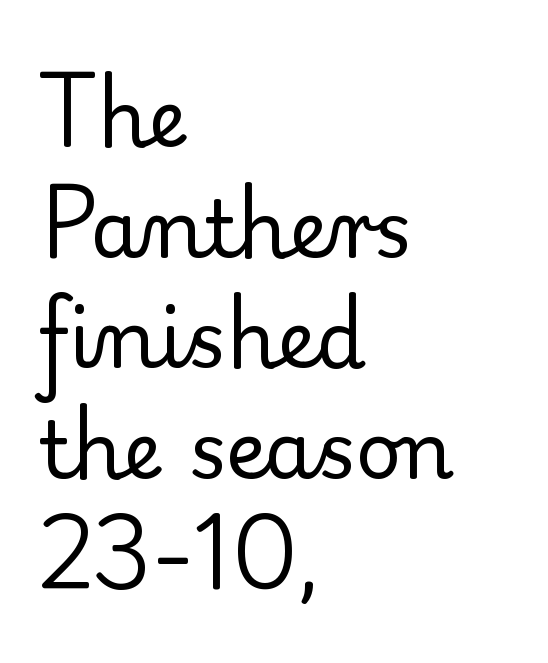
Students, note that the glyphs here touch the page at normal intervals. Layout note: lines flush left. These glyphs show unthickened strokes, regular width or finer. These lines are rendered in a variable-pitch font.
